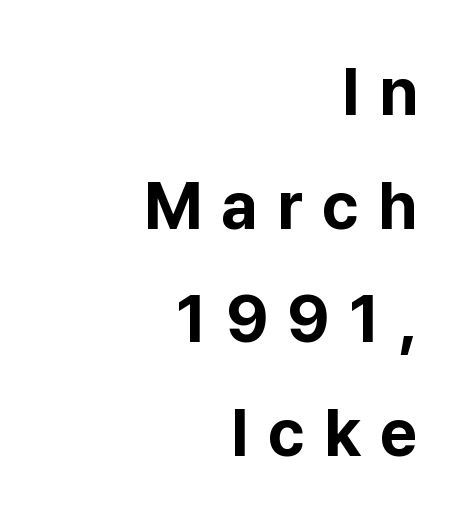
The image shows 66 px bold sans-serif type, upright; set right-aligned, line spacing 1.72x, unusually wide letter spacing (+0.29 em), not underlined; low stroke contrast and a medium x-height.
